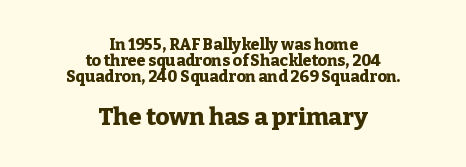
The image shows 24 px bold type, upright; set centered, tight line spacing (0.99x), normal letter spacing, not underlined; the second (bottom) block is 1.5x larger.
